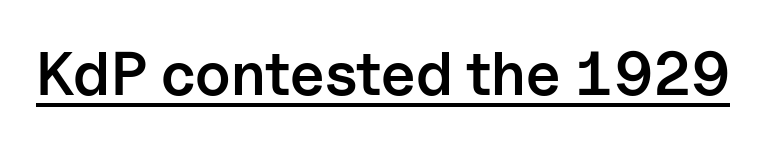
A bit beefed up — I'd call it semibold rather than bold. Students, note that the glyphs here touch the page at normal intervals. Unlike italic type, these characters show no tilt at all. This is sans-serif lettering, the kind often seen on screens and signage. Character widths vary here, with narrow letters taking less room than wide ones.
